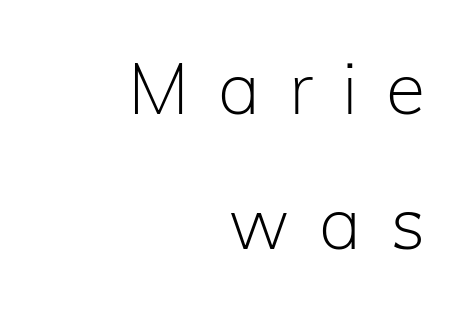
{"serif": "no", "italic": "no", "bold": "no", "weight": "light", "width": "normal", "stroke_contrast": "low", "x_height": "medium", "monospaced": "no", "underline": "no", "align": "right", "line_spacing_ratio": 1.88, "letter_spacing": "wide", "letter_spacing_em": 0.4, "glyph_px": 72}
